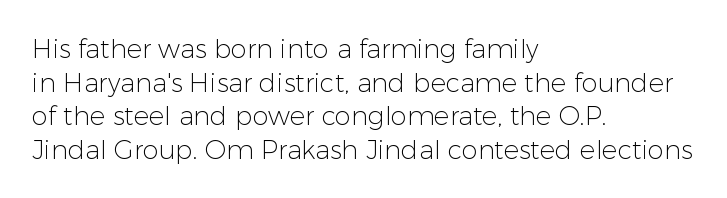
Interline gaps are of average width in this sample. In terms of posture, this sample is upright. Teacher's note: observe the even left margin — that is flush-left alignment. The cut favours lightness, reaching ordinary text weight at its darkest.
